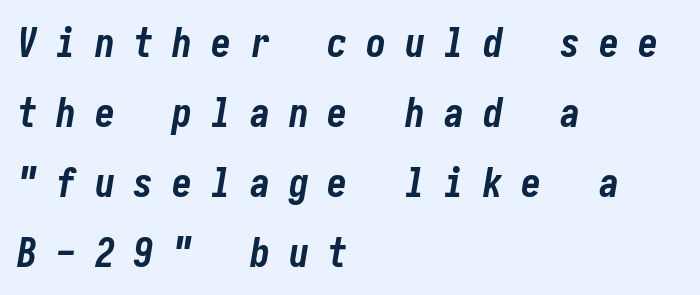
{"italic": "yes", "lean": "right", "slant_degrees": 10, "bold": "yes", "weight": "bold", "width": "condensed", "stroke_contrast": "low", "x_height": "medium", "underline": "no", "align": "left", "line_spacing_ratio": 1.75, "letter_spacing": "wide", "letter_spacing_em": 0.47, "glyph_px": 40}
